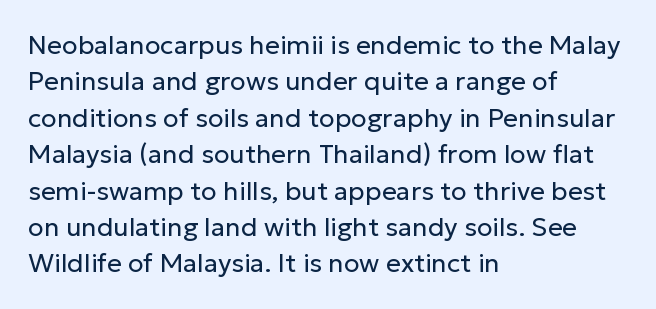
Q: Is the text bold? A: No.
Q: Is the text italic (slanted)? A: No, it is upright.
Q: Is the text underlined? A: No.
Q: How is the paragraph aligned? A: Left-aligned.
Q: Is the spacing between letters normal or unusually wide? A: Normal.
Q: Is the spacing between lines tight, normal or loose? A: Normal.
